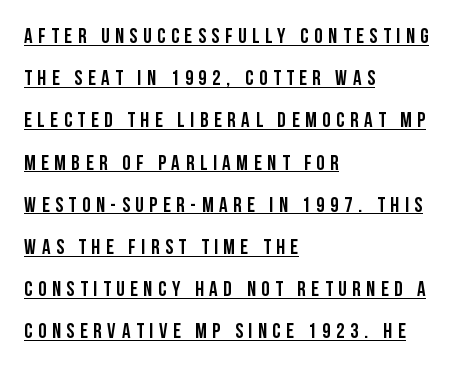
The lettering is marked with a stroke running underneath it. Every stem runs plumb, perpendicular to the baseline. Leading is clearly above the norm, producing a sparse column. Where is the straight margin? On the left. Substantial extra tracking has been applied to these lines.
